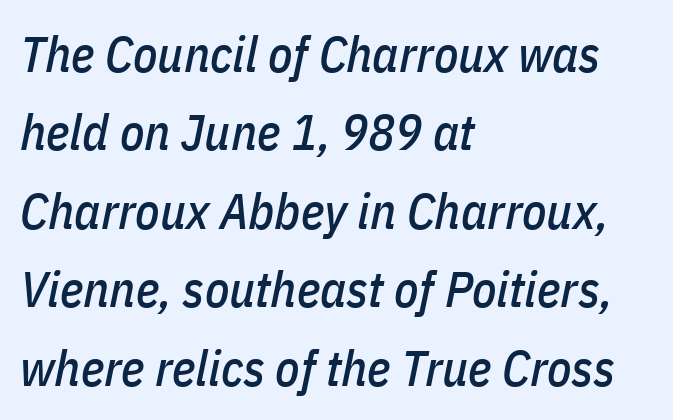
{"italic": "yes", "lean": "right", "slant_degrees": 11, "width": "condensed", "stroke_contrast": "low", "x_height": "medium", "monospaced": "no", "underline": "no", "align": "left", "line_spacing": "normal", "line_spacing_ratio": 1.57, "letter_spacing": "normal", "letter_spacing_em": 0.0, "glyph_px": 50}
